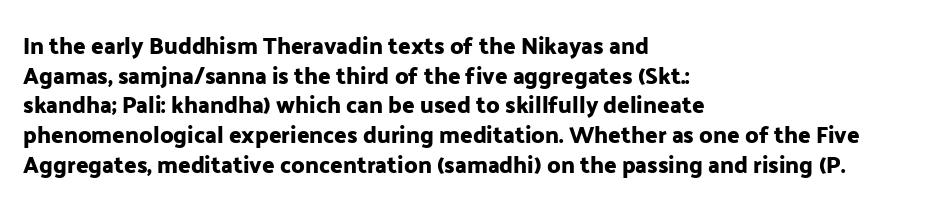
{"italic": "no", "underline": "no", "align": "left", "line_spacing": "normal", "line_spacing_ratio": 1.29, "letter_spacing": "normal", "letter_spacing_em": 0.0, "glyph_px": 23}
